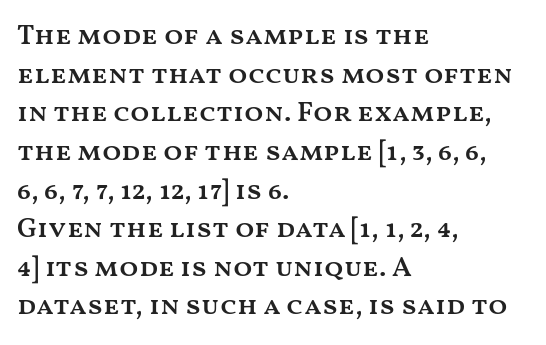
{"italic": "no", "bold": "semi", "weight": "semibold", "width": "wide", "stroke_contrast": "medium", "x_height": "medium", "monospaced": "no", "underline": "no", "align": "left", "line_spacing": "normal", "line_spacing_ratio": 1.38, "letter_spacing": "normal", "letter_spacing_em": 0.0, "glyph_px": 28}
